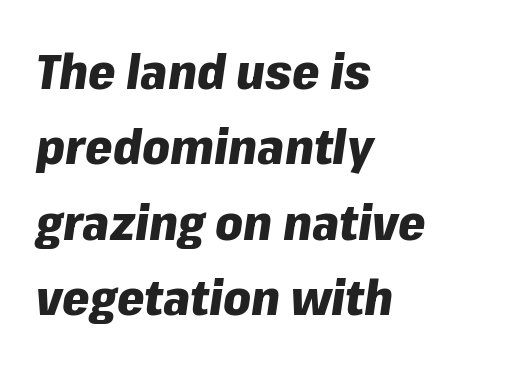
Q: Is the text bold? A: Yes.
Q: Is the text italic (slanted)? A: Yes, it leans right by about 8 degrees.
Q: Is the text underlined? A: No.
Q: How is the paragraph aligned? A: Left-aligned.
Q: Is the spacing between letters normal or unusually wide? A: Normal.
Q: Is the spacing between lines tight, normal or loose? A: Normal.
Q: Width (condensed, normal, or wide)? A: Normal.
Q: Stroke contrast? A: Low.
Q: x-height? A: Medium.
Q: Monospaced? A: No.
